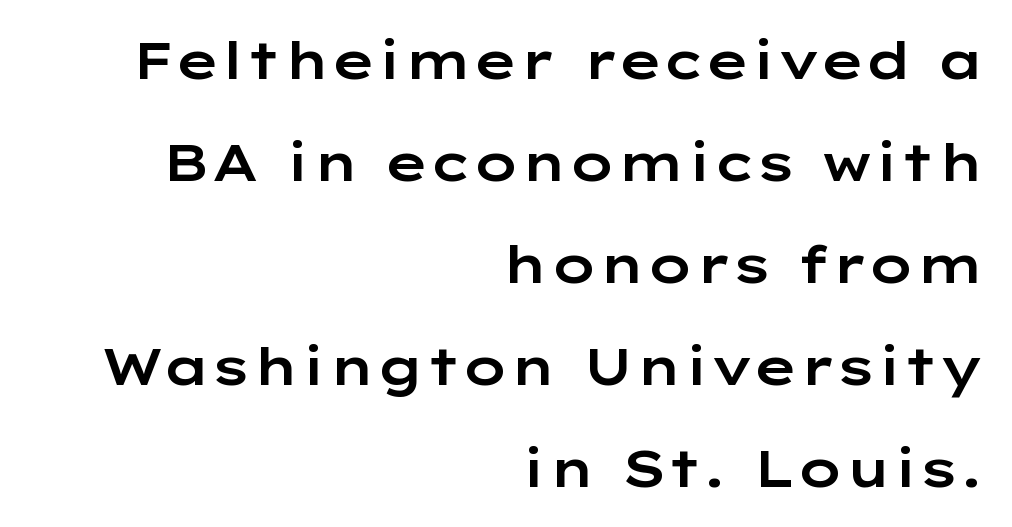
Q: Is the text italic (slanted)? A: No, it is upright.
Q: Is the typeface a serif or a sans-serif typeface? A: Sans-serif.
Q: Is the text underlined? A: No.
Q: How is the paragraph aligned? A: Right-aligned.
Q: Is the spacing between letters normal or unusually wide? A: Normal.
Q: Is the spacing between lines tight, normal or loose? A: Loose.
Q: Width (condensed, normal, or wide)? A: Wide.
Q: Stroke contrast? A: Low.
Q: x-height? A: Medium.
Q: Monospaced? A: No.
